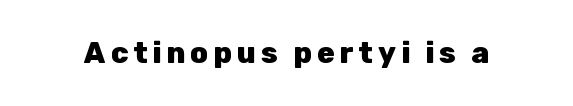
Type without underlining. Are there feet on the stems? There aren't — it's a sans. These lines are rendered in a variable-pitch font. Notice how thick the strokes are: this is what a full bold looks like.
